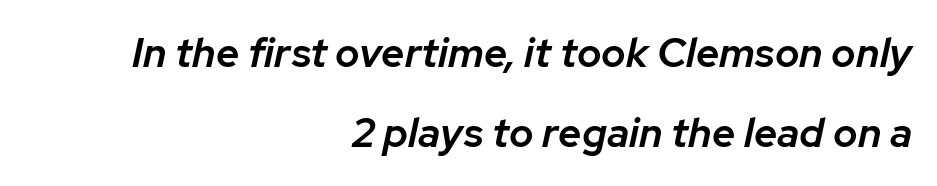
{"italic": "yes", "lean": "right", "slant_degrees": 12, "bold": "semi", "weight": "semibold", "width": "normal", "stroke_contrast": "low", "x_height": "medium", "monospaced": "no", "underline": "no", "align": "right", "line_spacing": "loose", "line_spacing_ratio": 1.96, "letter_spacing": "normal", "letter_spacing_em": 0.0, "glyph_px": 41}
